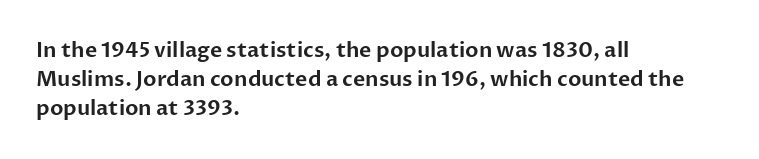
Q: Is the text italic (slanted)? A: No, it is upright.
Q: Is the text underlined? A: No.
Q: How is the paragraph aligned? A: Left-aligned.
Q: Is the spacing between letters normal or unusually wide? A: Normal.
Q: Is the spacing between lines tight, normal or loose? A: Normal.
